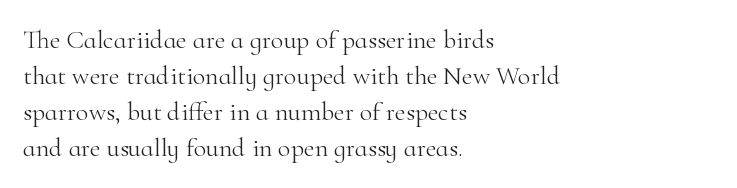
Q: Is the text bold? A: No.
Q: Is the text italic (slanted)? A: No, it is upright.
Q: Is the text underlined? A: No.
Q: How is the paragraph aligned? A: Left-aligned.
Q: Is the spacing between letters normal or unusually wide? A: Normal.
Q: Is the spacing between lines tight, normal or loose? A: Normal.
